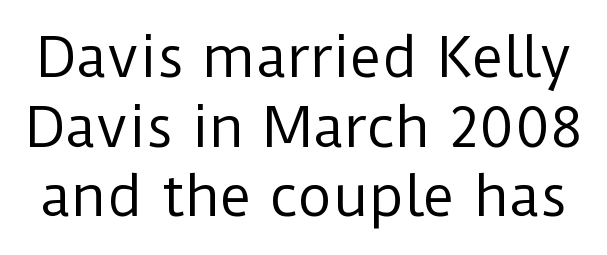
The image shows 54 px regular-weight sans-serif type, upright; set normal line spacing (1.29x), normal letter spacing, not underlined; low stroke contrast and a medium x-height.
